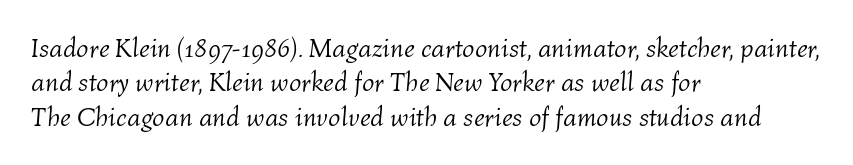
Q: Is the text bold? A: No.
Q: Is the text italic (slanted)? A: Yes, it leans right by about 4 degrees.
Q: Is the text underlined? A: No.
Q: How is the paragraph aligned? A: Left-aligned.
Q: Is the spacing between letters normal or unusually wide? A: Normal.
Q: Is the spacing between lines tight, normal or loose? A: Normal.
